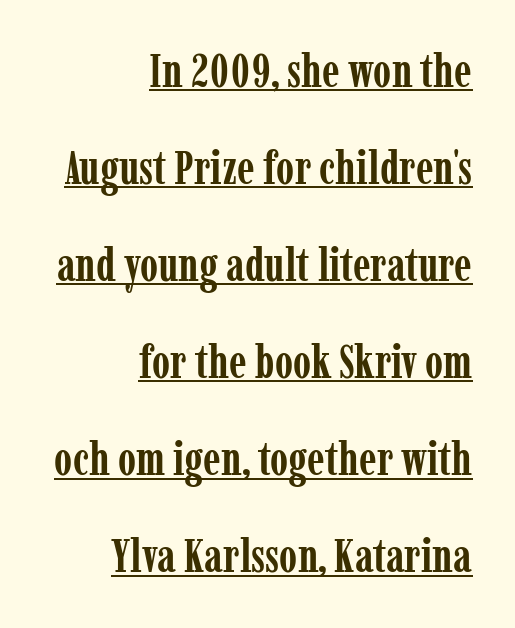
{"serif": "yes", "italic": "no", "bold": "yes", "weight": "semibold", "width": "condensed", "stroke_contrast": "low", "x_height": "medium", "monospaced": "no", "underline": "yes", "align": "right", "line_spacing": "loose", "line_spacing_ratio": 2.11, "letter_spacing": "normal", "letter_spacing_em": 0.0, "glyph_px": 46}
